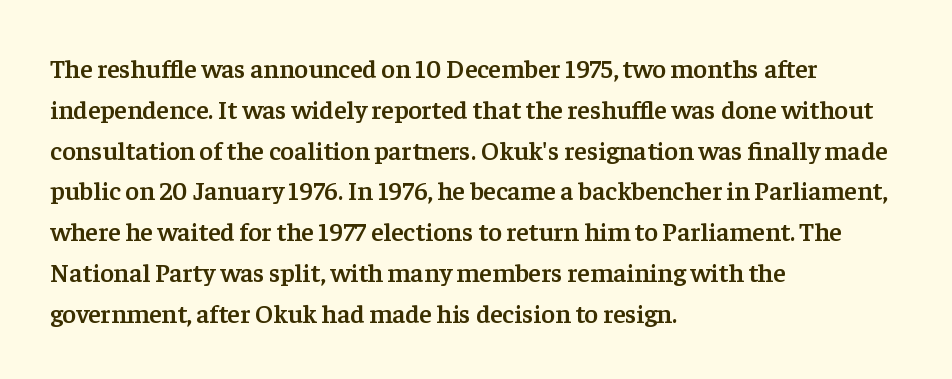
{"italic": "no", "bold": "semi", "underline": "no", "align": "left", "line_spacing": "normal", "line_spacing_ratio": 1.57, "letter_spacing": "normal", "letter_spacing_em": 0.0, "glyph_px": 26}
